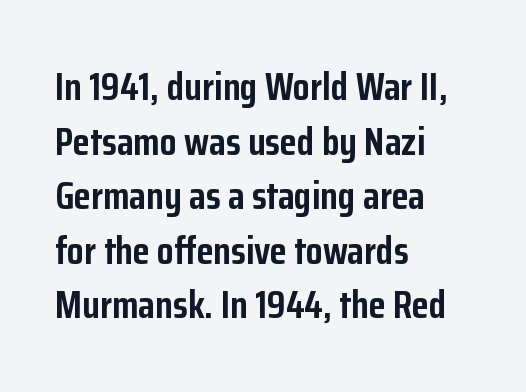
A typesetter would mark this as roman, not italic. In CSS terms this would be text-align: left. Line spacing here is normal. The passage shown is not underscored anywhere. Here the designer chose a conventional face with non-uniform glyph widths. The characters display no serif detailing; their extremities are plain.
